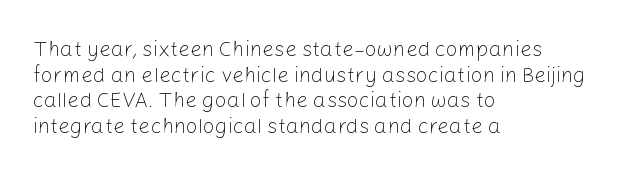
The image shows 21 px text type, upright; set left-aligned, line spacing 1.22x, normal letter spacing, not underlined.
